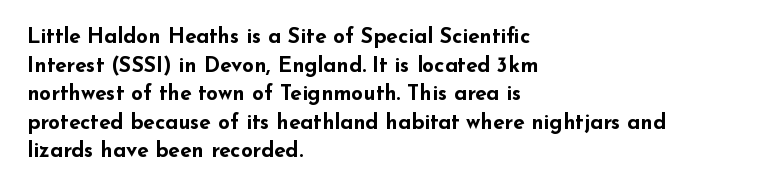
Notice how descenders clear the ascenders below comfortably — that's standard leading. Clear beneath every line of the passage. These lines are set flush left with a ragged right edge. The type sits square on the baseline with zero lean. Each word holds together tightly as a unit, with standard inter-letter gaps.
